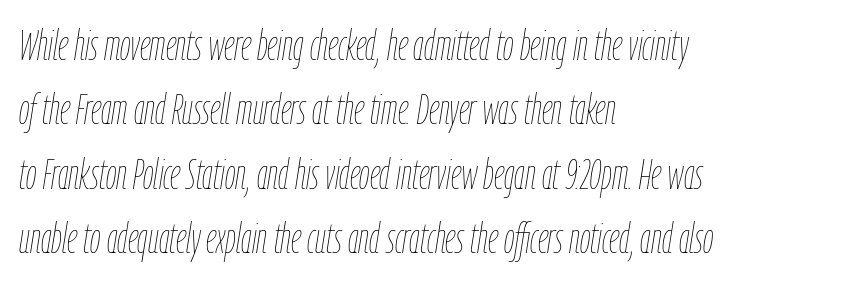
What's the leading like? Ordinary, nothing unusual. Do the characters align in a grid? No, the font is proportional. The font's italic variant was chosen for this text. The paragraph shown leans on its left margin. Glyph-to-glyph distance matches everyday printed text.
